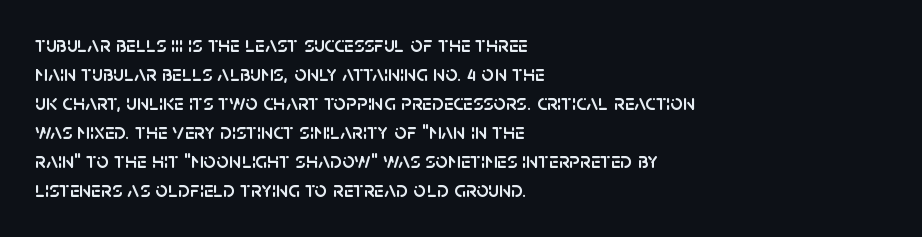
It's the straight-up-and-down kind of type. The horizontal fit of the characters is conventional and even. These lines are set flush left with a ragged right edge. Glance below the letters and you will spot only blank space.
